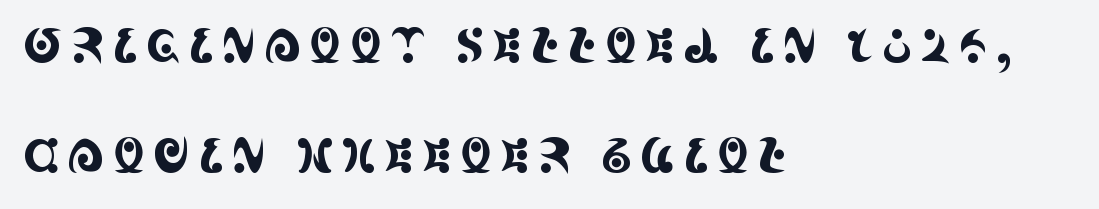
{"serif": "yes", "italic": "no", "width": "condensed", "x_height": "large", "monospaced": "no", "underline": "no", "align": "left", "line_spacing": "loose", "line_spacing_ratio": 2.33, "glyph_px": 47}
